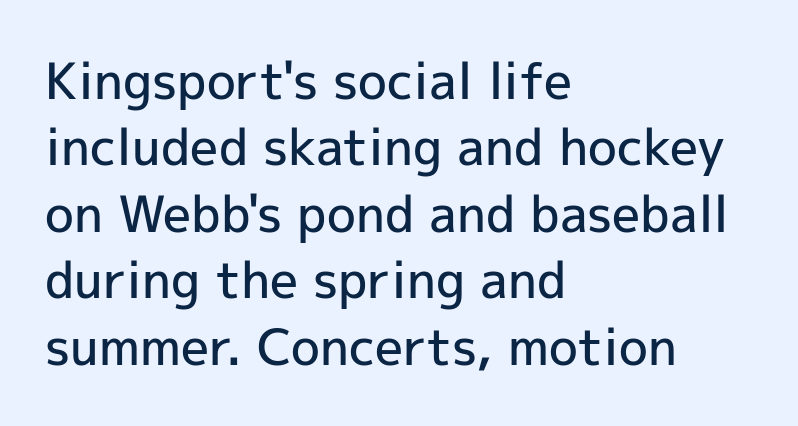
{"serif": "no", "italic": "no", "bold": "semi", "weight": "semibold", "width": "normal", "x_height": "medium", "monospaced": "no", "underline": "no", "align": "left", "line_spacing": "normal", "line_spacing_ratio": 1.33, "letter_spacing": "normal", "letter_spacing_em": 0.0, "glyph_px": 50}
